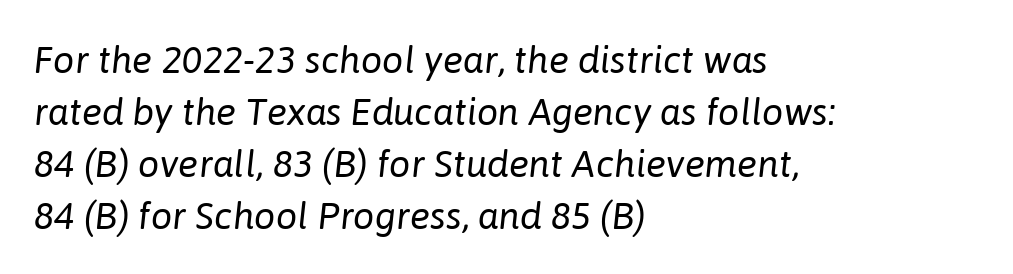
{"italic": "yes", "lean": "right", "slant_degrees": 6, "bold": "no", "weight": "regular", "width": "normal", "stroke_contrast": "low", "x_height": "medium", "monospaced": "no", "underline": "no", "align": "left", "line_spacing": "normal", "line_spacing_ratio": 1.37, "letter_spacing": "normal", "letter_spacing_em": 0.0, "glyph_px": 38}
